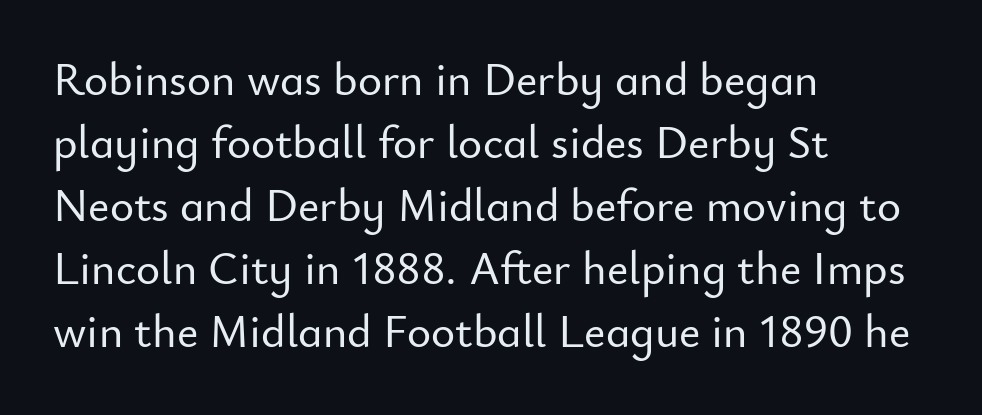
How are the letters spaced? Ordinarily, with no added tracking. Do the letters lean? They stand straight. The glyphs are unaccompanied by any horizontal stroke below them. Rows of type keep a routine distance in the vertical direction. The passage is arranged the way most books set body copy — flush left. Observe the absence of serifs on each vertical stroke in this sample.
